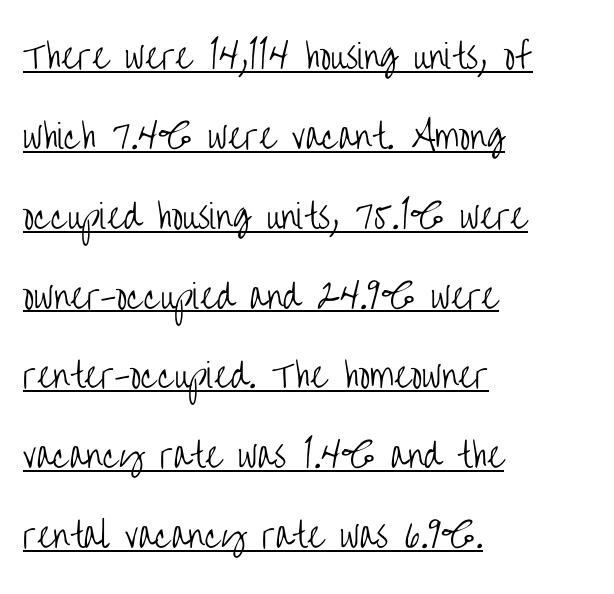
Q: Is the text bold? A: No.
Q: Is the text italic (slanted)? A: No, it is upright.
Q: Is the typeface a serif or a sans-serif typeface? A: Sans-serif.
Q: Is the text underlined? A: Yes.
Q: How is the paragraph aligned? A: Left-aligned.
Q: Is the spacing between letters normal or unusually wide? A: Normal.
Q: Is the spacing between lines tight, normal or loose? A: Loose.
Q: Width (condensed, normal, or wide)? A: Condensed.
Q: Stroke contrast? A: Low.
Q: x-height? A: Large.
Q: Monospaced? A: No.
